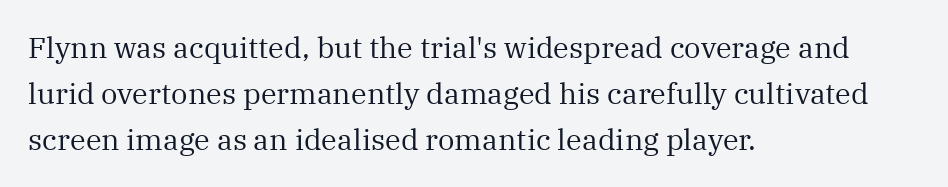
{"serif": "yes", "italic": "no", "bold": "no", "weight": "regular", "width": "normal", "stroke_contrast": "medium", "x_height": "medium", "monospaced": "no", "underline": "no", "align": "left", "line_spacing": "normal", "line_spacing_ratio": 1.59, "letter_spacing": "normal", "letter_spacing_em": 0.0, "glyph_px": 29}
